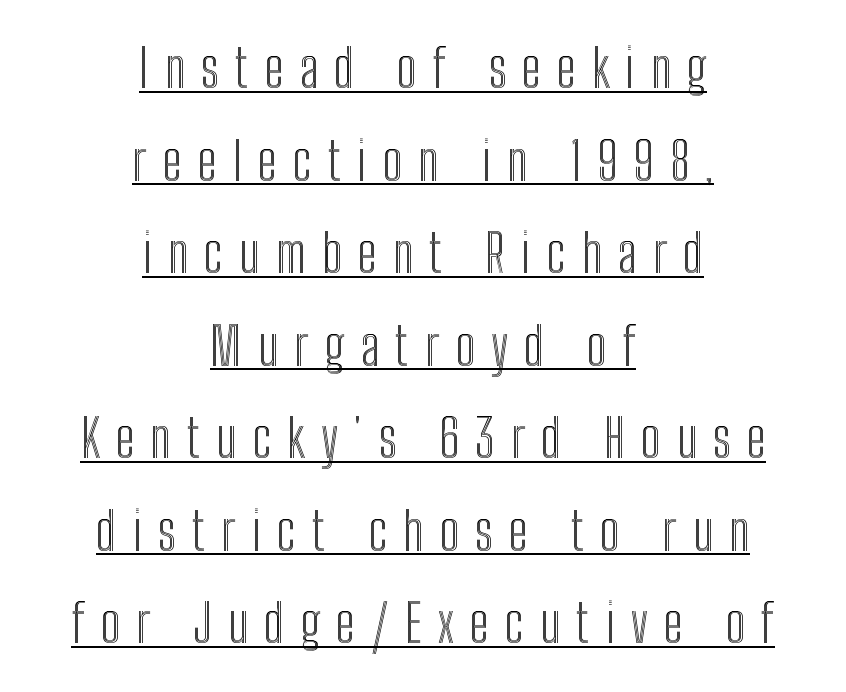
The image shows 52 px condensed type, upright; set centered, line spacing 1.78x, unusually wide letter spacing (+0.31 em), underlined; a medium x-height.
